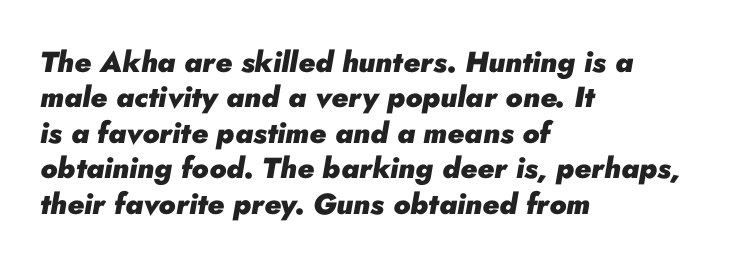
{"italic": "yes", "lean": "right", "slant_degrees": 10, "bold": "yes", "weight": "heavy", "width": "normal", "stroke_contrast": "low", "x_height": "small", "monospaced": "no", "underline": "no", "align": "left", "line_spacing_ratio": 1.22, "letter_spacing": "normal", "letter_spacing_em": 0.0, "glyph_px": 29}
